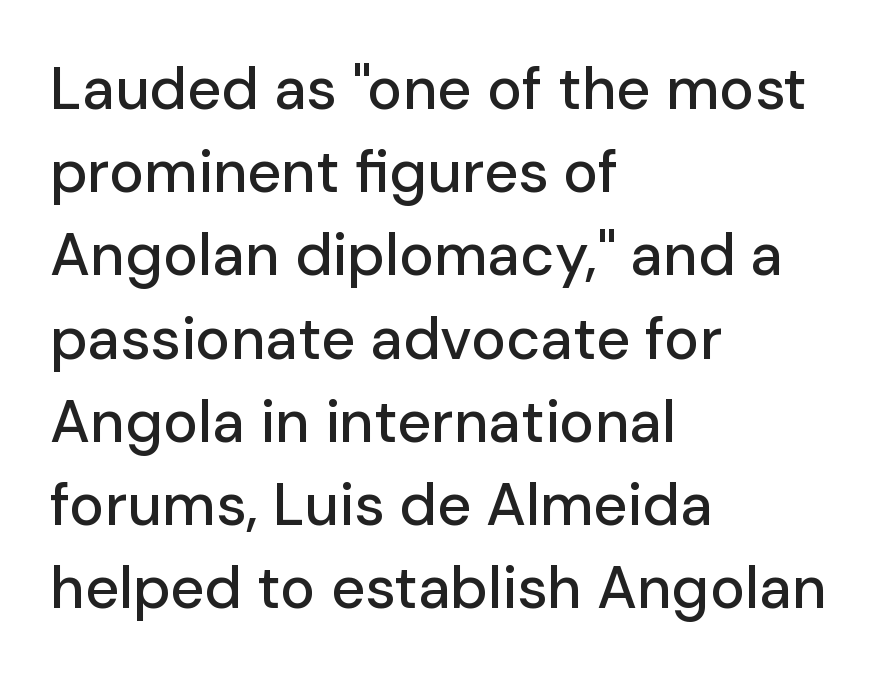
{"serif": "no", "italic": "no", "width": "normal", "stroke_contrast": "low", "x_height": "medium", "monospaced": "no", "underline": "no", "align": "left", "line_spacing": "normal", "line_spacing_ratio": 1.41, "letter_spacing": "normal", "letter_spacing_em": 0.0, "glyph_px": 59}
